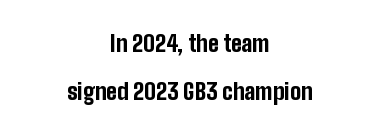
The image shows 22 px bold type, upright; set centered, loose line spacing (2.19x), normal letter spacing, not underlined.
